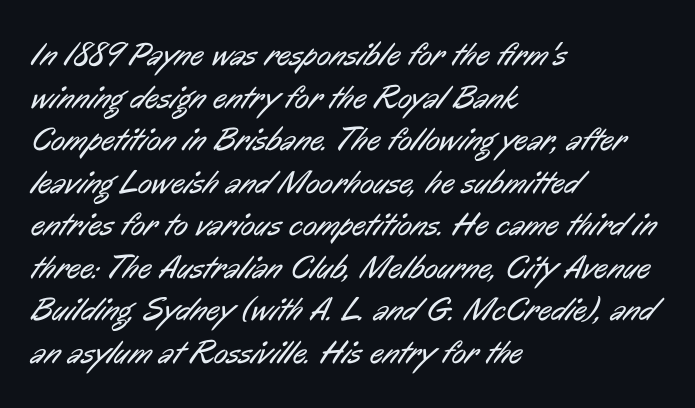
Q: Is the text bold? A: No.
Q: Is the typeface a serif or a sans-serif typeface? A: Sans-serif.
Q: Is the text underlined? A: No.
Q: How is the paragraph aligned? A: Left-aligned.
Q: Is the spacing between letters normal or unusually wide? A: Normal.
Q: Is the spacing between lines tight, normal or loose? A: Normal.
Q: Width (condensed, normal, or wide)? A: Condensed.
Q: Stroke contrast? A: Low.
Q: x-height? A: Medium.
Q: Monospaced? A: No.
